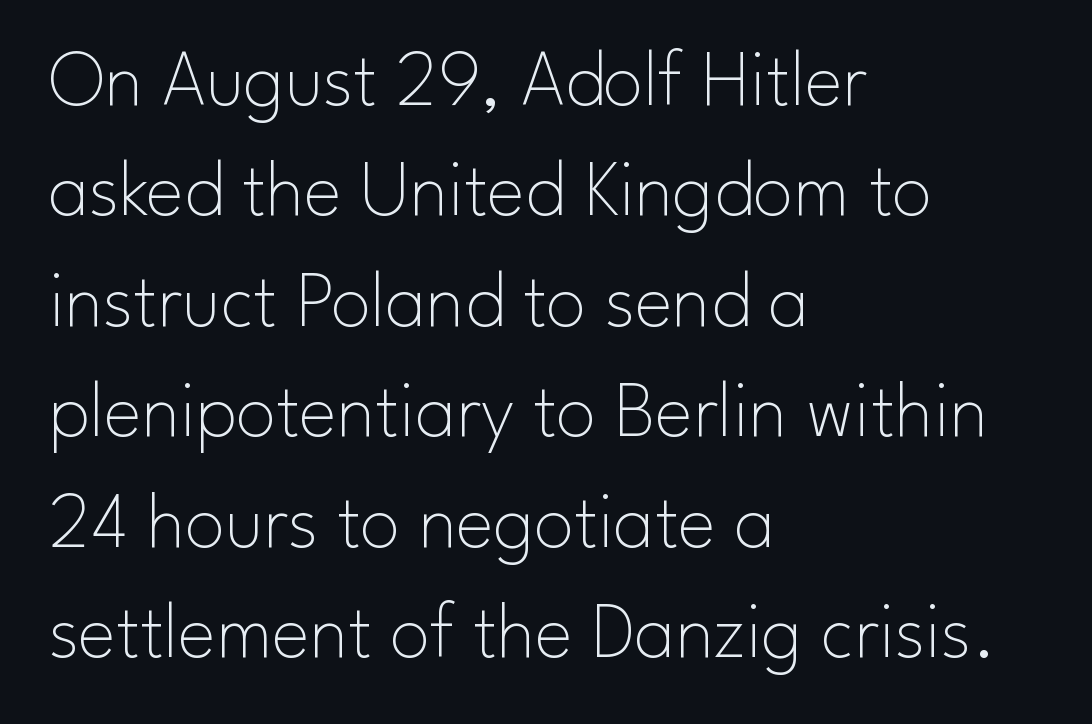
The image shows 80 px thin sans-serif type, upright; set left-aligned, normal line spacing (1.38x), normal letter spacing, not underlined; low stroke contrast and a small x-height.
